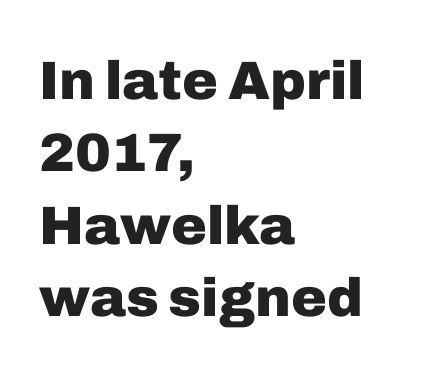
Q: Is the text bold? A: Yes.
Q: Is the text italic (slanted)? A: No, it is upright.
Q: Is the typeface a serif or a sans-serif typeface? A: Sans-serif.
Q: Is the text underlined? A: No.
Q: How is the paragraph aligned? A: Left-aligned.
Q: Is the spacing between letters normal or unusually wide? A: Normal.
Q: Is the spacing between lines tight, normal or loose? A: Normal.
Q: Width (condensed, normal, or wide)? A: Normal.
Q: Stroke contrast? A: Low.
Q: x-height? A: Medium.
Q: Monospaced? A: No.
